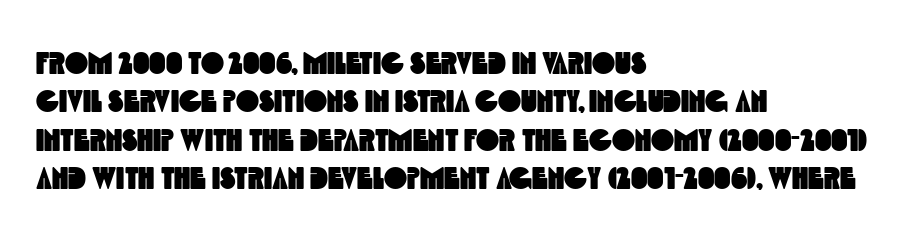
{"serif": "no", "width": "condensed", "x_height": "large", "monospaced": "no", "underline": "no", "align": "left", "line_spacing_ratio": 1.24, "letter_spacing": "normal", "letter_spacing_em": 0.0, "glyph_px": 31}
